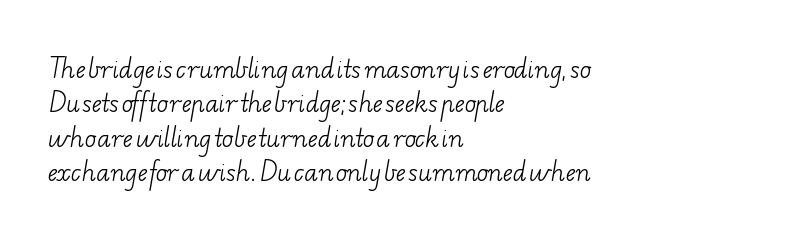
On a weight scale, this lands at 450 or below. Tracking here is standard; glyphs follow each other at the usual distance. Anything drawn beneath the words? Only blank space. Notice how the passage keeps a crisp vertical edge on the left only. The line-height multiplier appears to be the usual default.
